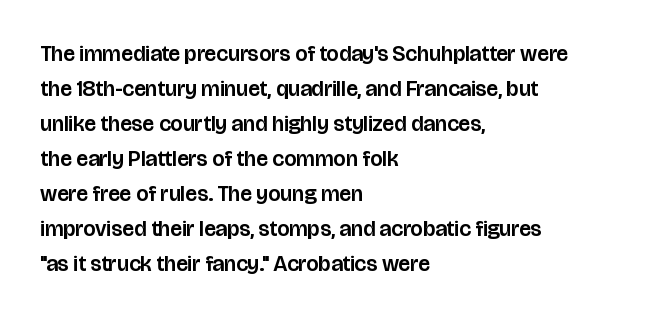
The vertical gap from one line to the next is medium. In terms of posture, this sample is upright. The ragged edge is on the right, which tells us the setting is flush left. Look at the tracking — it's just the regular setting, nothing added. Only glyphs here, with clear space below each row.
